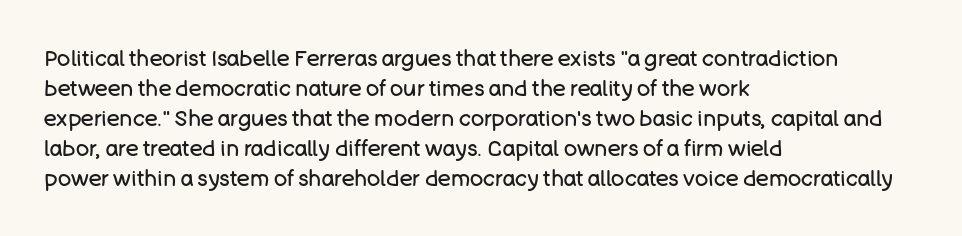
Q: Is the text bold? A: No.
Q: Is the text italic (slanted)? A: No, it is upright.
Q: Is the text underlined? A: No.
Q: How is the paragraph aligned? A: Left-aligned.
Q: Is the spacing between letters normal or unusually wide? A: Normal.
Q: Is the spacing between lines tight, normal or loose? A: Normal.
